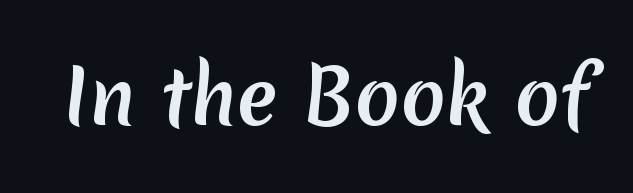
Q: Is the text bold? A: Yes.
Q: Is the typeface a serif or a sans-serif typeface? A: Sans-serif.
Q: Is the text underlined? A: No.
Q: Is the spacing between letters normal or unusually wide? A: Normal.
Q: Width (condensed, normal, or wide)? A: Normal.
Q: Stroke contrast? A: Low.
Q: x-height? A: Medium.
Q: Monospaced? A: No.
